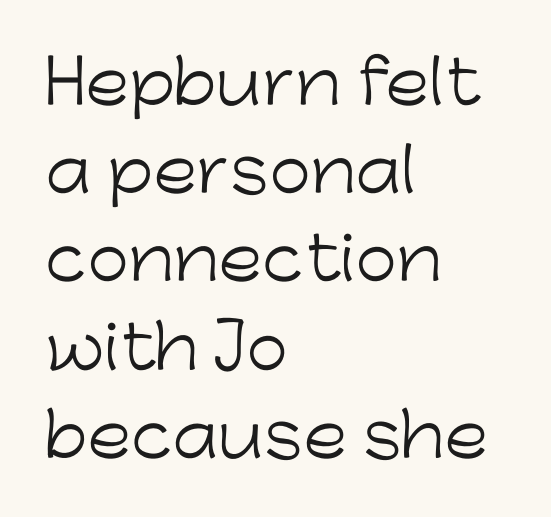
The image shows 60 px light sans-serif type, upright; set left-aligned, normal line spacing (1.47x), normal letter spacing, not underlined; low stroke contrast and a medium x-height.
